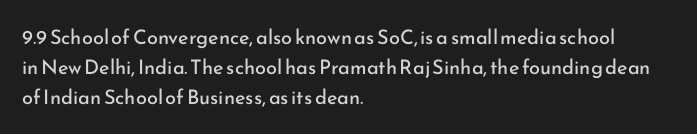
Q: Is the text bold? A: No.
Q: Is the text italic (slanted)? A: No, it is upright.
Q: Is the text underlined? A: No.
Q: How is the paragraph aligned? A: Left-aligned.
Q: Is the spacing between letters normal or unusually wide? A: Normal.
Q: Is the spacing between lines tight, normal or loose? A: Normal.
